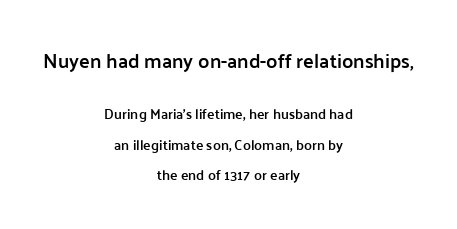
The image shows 20 px text type, upright; set centered, loose line spacing (2.17x), normal letter spacing, not underlined; the first (top) block is 1.43x larger.
